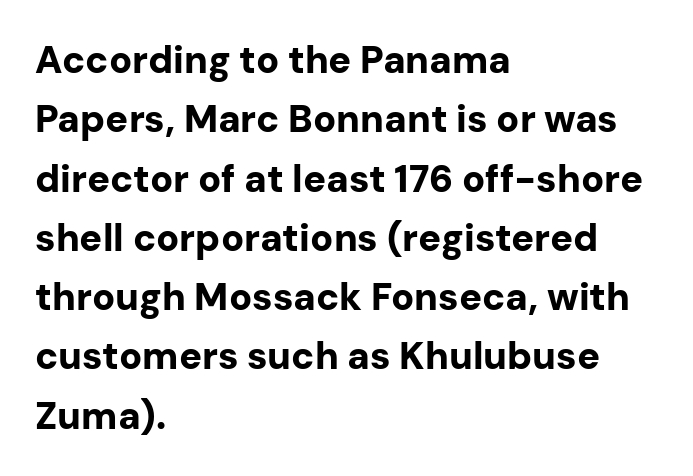
Descender tails drop into unmarked territory. Typesetter's note: full bold, strokes at maximum text heaviness. Each line starts at the same left margin while the right side varies. Compared with typical body copy, the letter spacing here is the same. Line spacing here is normal. Is this a sans? Yes — the strokes have no serifs.
